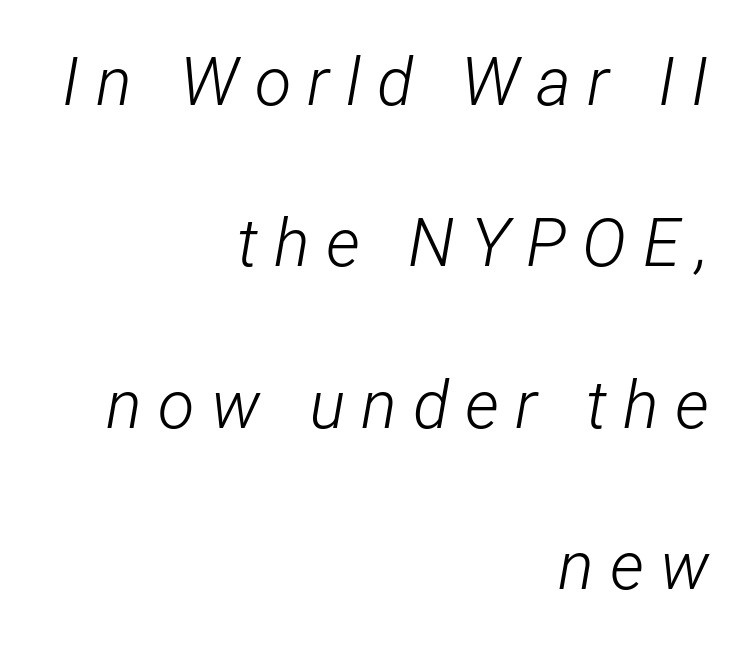
The image shows 67 px light, condensed type, italic (leaning right); set right-aligned, loose line spacing (2.41x), unusually wide letter spacing (+0.24 em), not underlined; low stroke contrast and a medium x-height.
